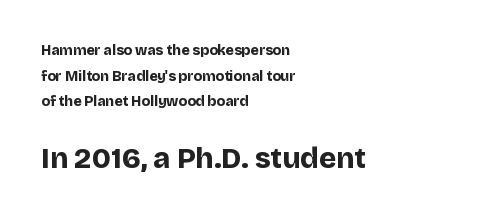
The image shows 29 px bold sans-serif type, upright; set left-aligned, line spacing 1.83x, normal letter spacing, not underlined; the second (bottom) block is 2.07x larger; low stroke contrast and a large x-height.
